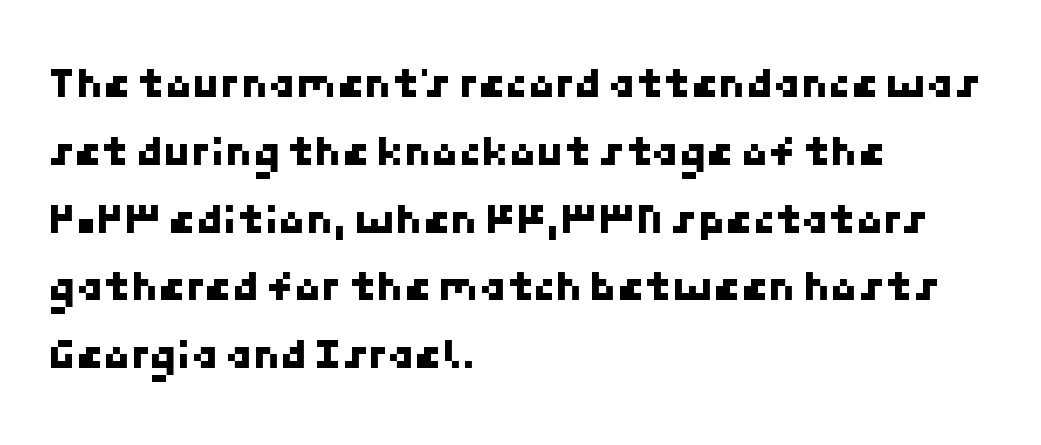
The image shows 44 px sans-serif type; set left-aligned, normal line spacing (1.54x), normal letter spacing, not underlined; low stroke contrast and a medium x-height.
